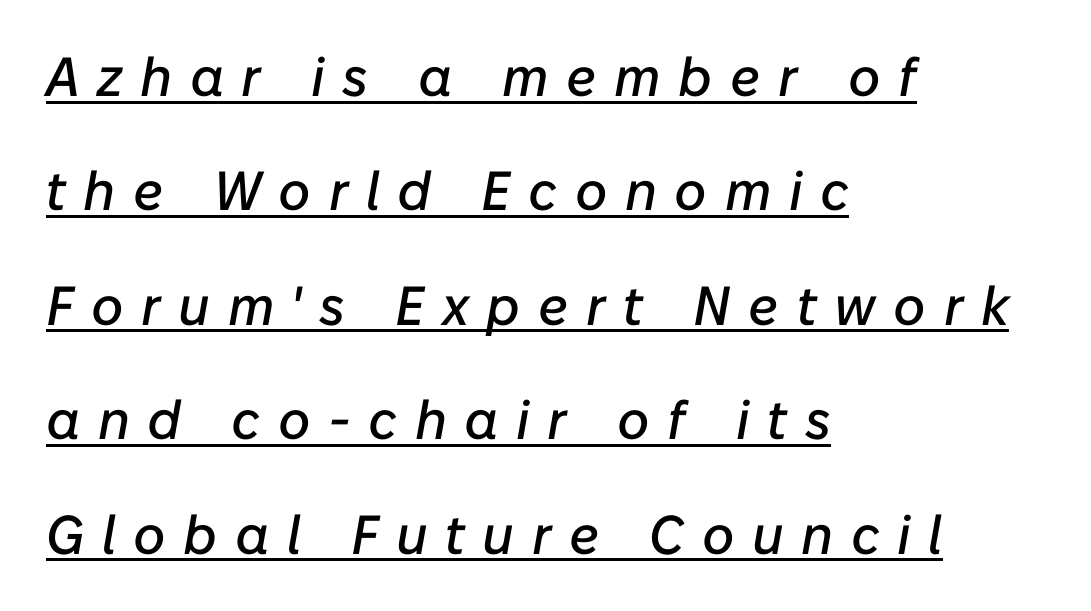
Check the space under the baseline: a stroke is drawn there. This sample has the flowing, uneven cadence of proportional lettering. The gaps between neighbouring characters are conspicuously large. In terms of leading, this rendering errs on the spacious side. Posture: slanted.
